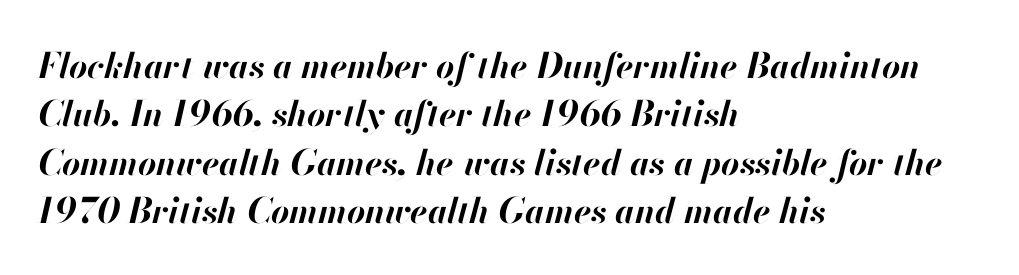
Yep, that's italic — everything's leaning. You'd pick this weight for a headline — it's a proper bold. Just letters on the line, the space beneath them empty. The letters advance in unequal steps, a hallmark of proportional type. In terms of letterspacing, this is plain default setting.
